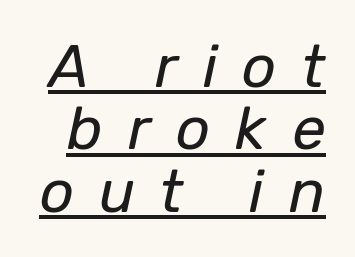
Q: Is the text bold? A: No.
Q: Is the text italic (slanted)? A: Yes, it leans right by about 12 degrees.
Q: Is the text underlined? A: Yes.
Q: Is the spacing between letters normal or unusually wide? A: Unusually wide.
Q: Is the spacing between lines tight, normal or loose? A: Tight.
Q: Width (condensed, normal, or wide)? A: Normal.
Q: Stroke contrast? A: Low.
Q: x-height? A: Medium.
Q: Monospaced? A: No.
